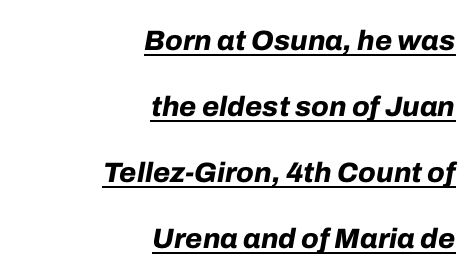
The image shows 28 px bold type, italic (leaning right); set right-aligned, loose line spacing (2.36x), normal letter spacing, underlined; low stroke contrast and a medium x-height.
